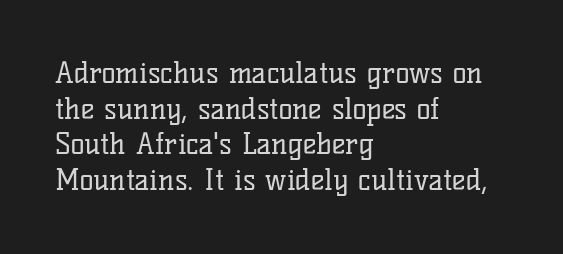
Every row of glyphs begins at an identical x-position on the left. Anything drawn beneath the words? Only blank space. Vertical stems look standard width or narrower in stroke. No italicization has been applied; the sample stays upright.
